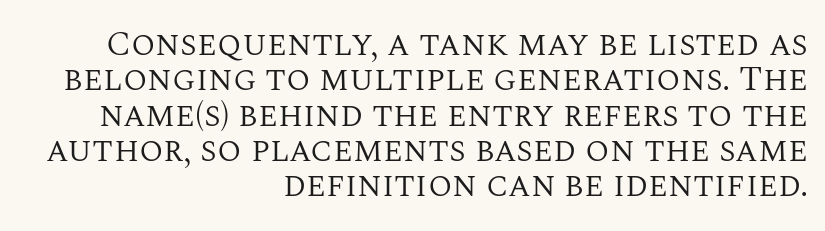
Q: Is the text bold? A: No.
Q: Is the text italic (slanted)? A: No, it is upright.
Q: Is the typeface a serif or a sans-serif typeface? A: Serif.
Q: Is the text underlined? A: No.
Q: How is the paragraph aligned? A: Right-aligned.
Q: Is the spacing between letters normal or unusually wide? A: Normal.
Q: Is the spacing between lines tight, normal or loose? A: Tight.
Q: Width (condensed, normal, or wide)? A: Normal.
Q: Stroke contrast? A: Medium.
Q: x-height? A: Large.
Q: Monospaced? A: No.
